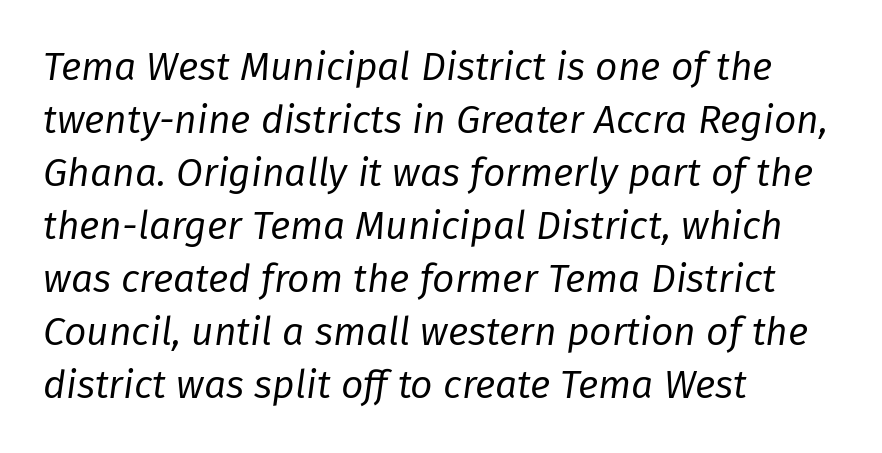
Q: Is the text bold? A: No.
Q: Is the text italic (slanted)? A: Yes, it leans right by about 8 degrees.
Q: Is the text underlined? A: No.
Q: How is the paragraph aligned? A: Left-aligned.
Q: Is the spacing between letters normal or unusually wide? A: Normal.
Q: Is the spacing between lines tight, normal or loose? A: Normal.
Q: Width (condensed, normal, or wide)? A: Normal.
Q: Stroke contrast? A: Low.
Q: x-height? A: Medium.
Q: Monospaced? A: No.
